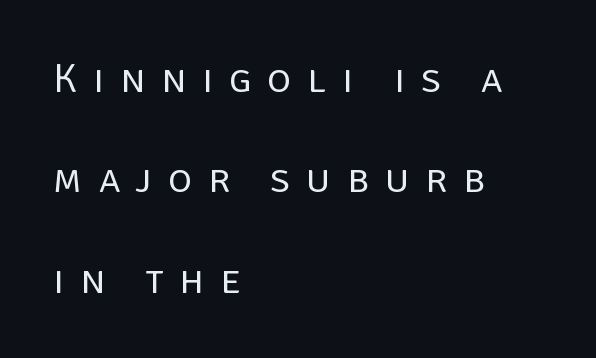
The image shows 41 px regular-weight sans-serif type, upright; set left-aligned, loose line spacing (2.45x), unusually wide letter spacing (+0.39 em), not underlined; low stroke contrast and a large x-height.
